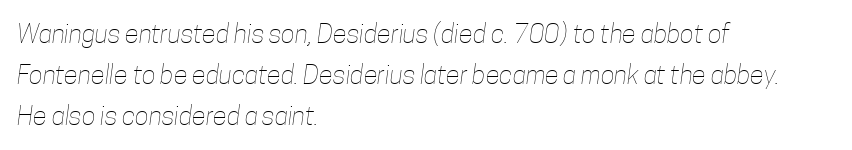
{"bold": "no", "underline": "no", "align": "left", "line_spacing": "normal", "line_spacing_ratio": 1.58, "letter_spacing": "normal", "letter_spacing_em": 0.0, "glyph_px": 26}
